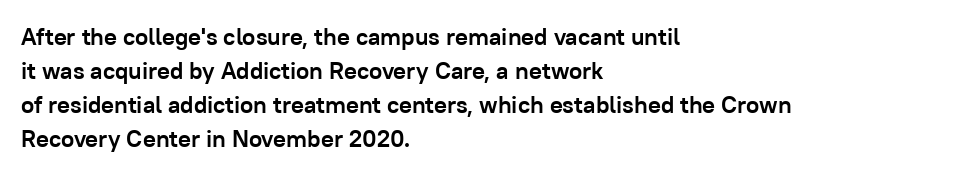
{"italic": "no", "bold": "yes", "underline": "no", "align": "left", "line_spacing": "normal", "line_spacing_ratio": 1.41, "letter_spacing": "normal", "letter_spacing_em": 0.0, "glyph_px": 24}
